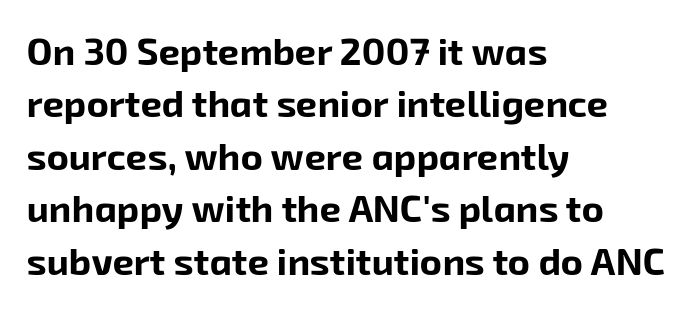
The image shows 38 px bold sans-serif type; set left-aligned, normal line spacing (1.38x), normal letter spacing, not underlined; low stroke contrast and a medium x-height.
